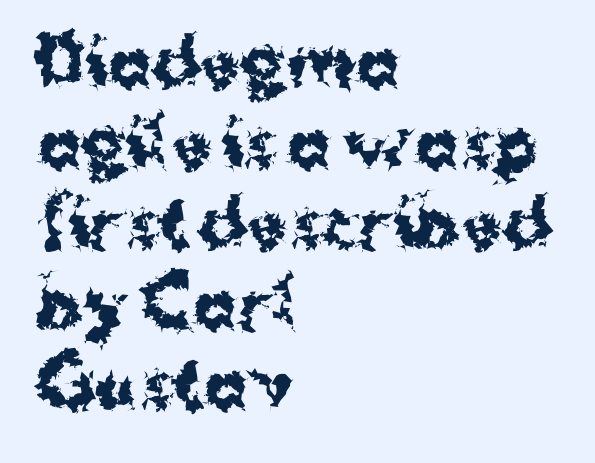
The image shows 65 px bold sans-serif type, upright; set left-aligned, line spacing 1.24x, normal letter spacing, not underlined; medium stroke contrast and a medium x-height.
